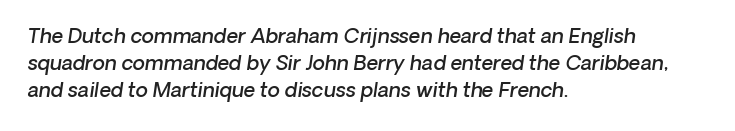
The image shows 20 px text type; set left-aligned, normal line spacing (1.36x), normal letter spacing, not underlined.
